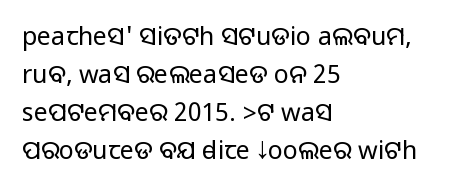
The image shows 25 px text type, upright; set left-aligned, normal line spacing (1.52x), normal letter spacing, not underlined.
